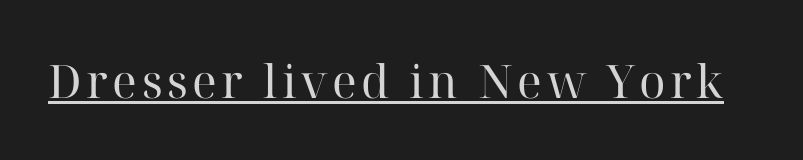
The image shows 46 px regular-weight serif type, upright; set underlined; high stroke contrast and a medium x-height.
